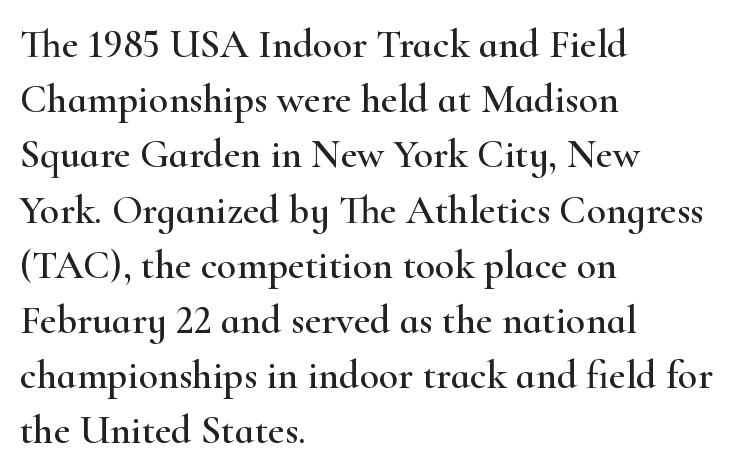
{"serif": "yes", "italic": "no", "width": "wide", "stroke_contrast": "high", "x_height": "small", "monospaced": "no", "underline": "no", "align": "left", "line_spacing": "normal", "line_spacing_ratio": 1.38, "letter_spacing": "normal", "letter_spacing_em": 0.0, "glyph_px": 40}
